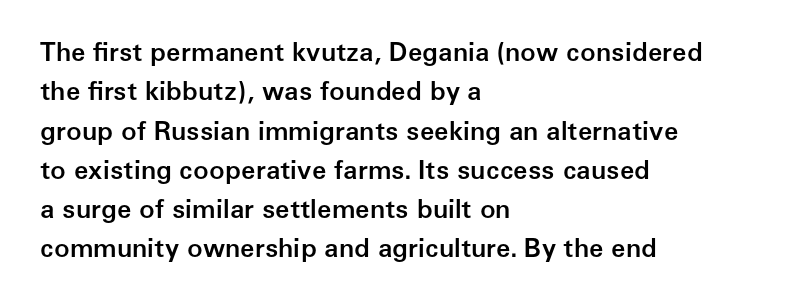
{"italic": "no", "bold": "semi", "underline": "no", "align": "left", "line_spacing": "normal", "line_spacing_ratio": 1.51, "letter_spacing": "normal", "letter_spacing_em": 0.0, "glyph_px": 26}
